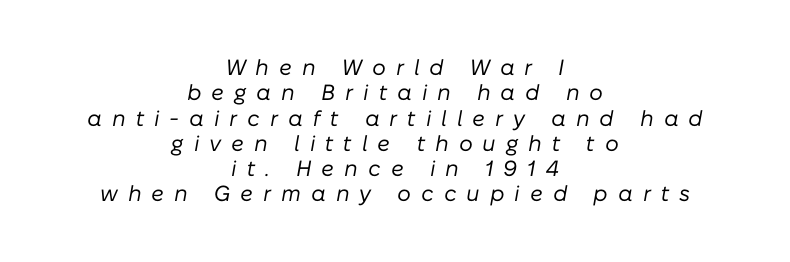
Q: Is the text bold? A: No.
Q: Is the text italic (slanted)? A: Yes, it leans right by about 10 degrees.
Q: Is the text underlined? A: No.
Q: How is the paragraph aligned? A: Centered.
Q: Is the spacing between letters normal or unusually wide? A: Unusually wide.
Q: Is the spacing between lines tight, normal or loose? A: Tight.
